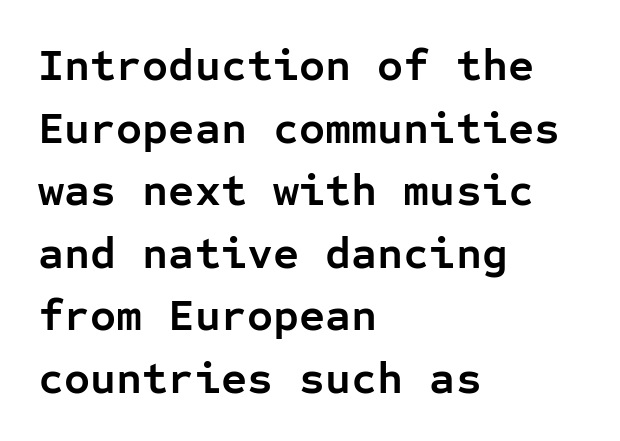
The image shows 45 px semibold sans-serif type, upright, monospaced; set left-aligned, normal line spacing (1.39x), normal letter spacing, not underlined; low stroke contrast and a medium x-height.
